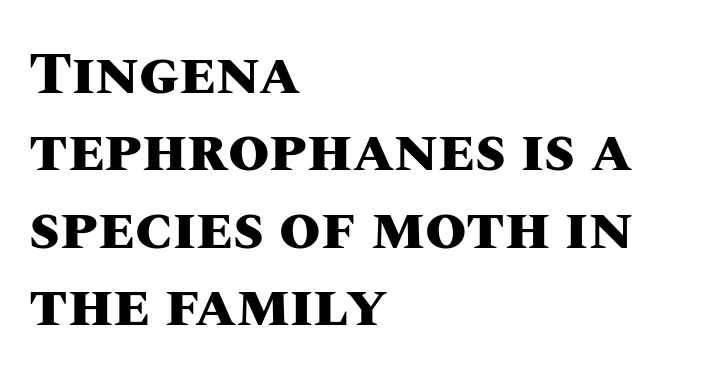
{"italic": "no", "bold": "yes", "weight": "heavy", "width": "normal", "stroke_contrast": "medium", "x_height": "large", "monospaced": "no", "underline": "no", "align": "left", "line_spacing": "normal", "line_spacing_ratio": 1.29, "letter_spacing": "normal", "letter_spacing_em": 0.0, "glyph_px": 60}
